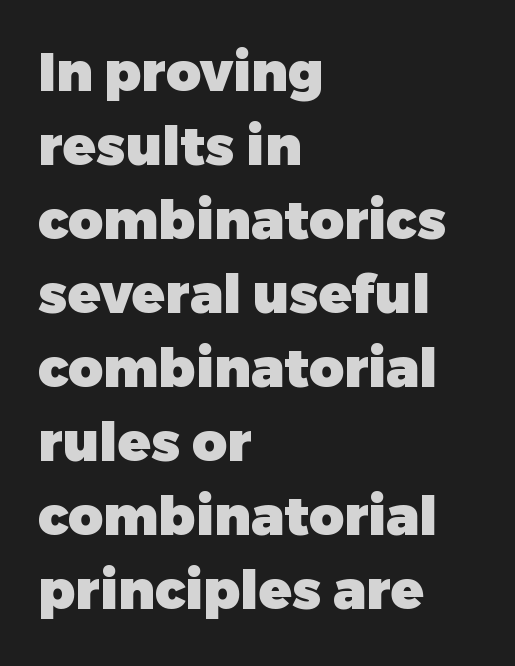
A bare baseline throughout the passage. The rendering keeps characters at their native spacing. A typesetter would mark this as roman, not italic. The ragged edge is on the right, which tells us the setting is flush left. A full-strength bold gives these letters their thick strokes. The face used here is a sans, in the tradition of grotesques and geometrics.
